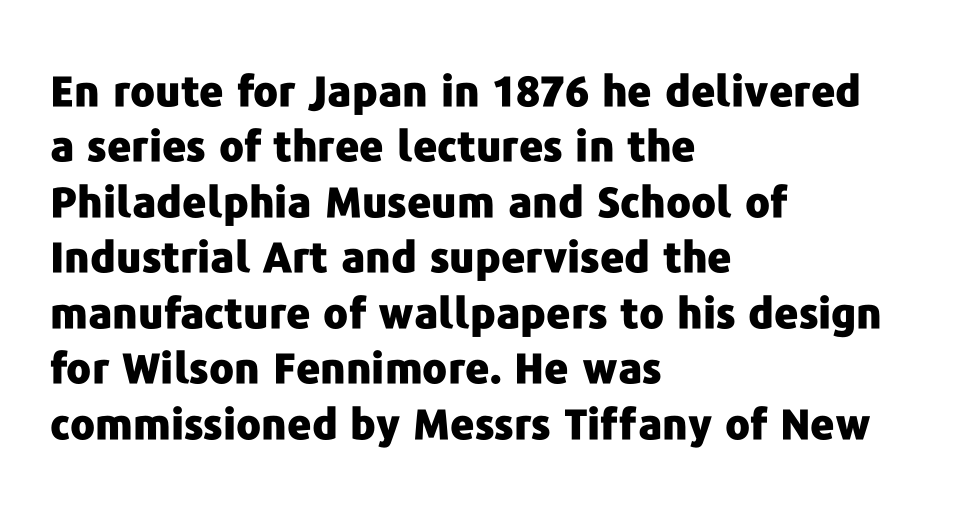
{"serif": "no", "italic": "no", "bold": "yes", "weight": "heavy", "width": "normal", "stroke_contrast": "low", "x_height": "medium", "monospaced": "no", "underline": "no", "align": "left", "line_spacing": "normal", "line_spacing_ratio": 1.32, "letter_spacing": "normal", "letter_spacing_em": 0.0, "glyph_px": 42}
